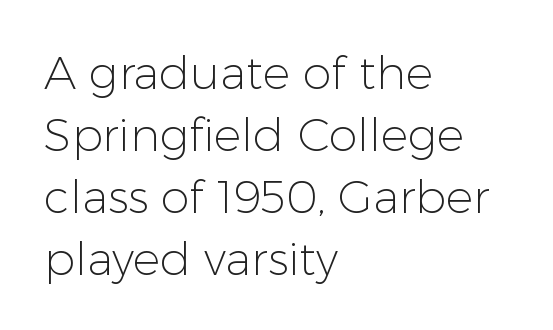
{"serif": "no", "italic": "no", "bold": "no", "weight": "light", "width": "normal", "stroke_contrast": "low", "x_height": "medium", "monospaced": "no", "underline": "no", "align": "left", "line_spacing": "normal", "line_spacing_ratio": 1.35, "letter_spacing": "normal", "letter_spacing_em": 0.0, "glyph_px": 46}
